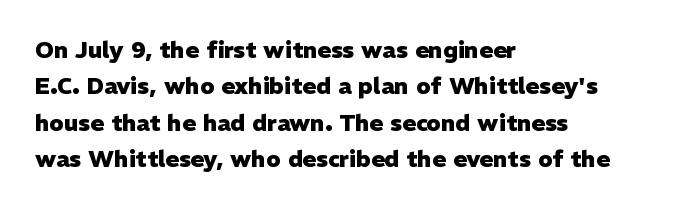
The text block is weighted toward the left margin, trailing off unevenly rightward. These lines carry a lot of weight — the face is fully bold. The letters stand upright; this is a roman face. Each row of text sits above clean, open space. This rendering leaves character spacing at its baseline value.
